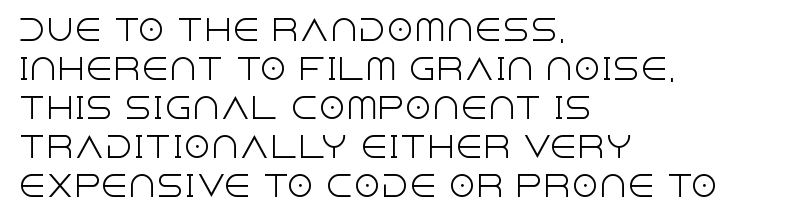
{"serif": "no", "italic": "no", "bold": "no", "weight": "light", "width": "normal", "x_height": "large", "monospaced": "no", "underline": "no", "align": "left", "line_spacing": "normal", "line_spacing_ratio": 1.39, "letter_spacing": "normal", "letter_spacing_em": 0.0, "glyph_px": 28}
